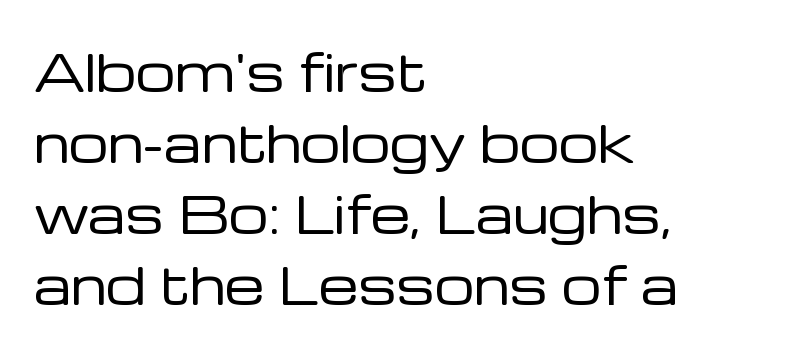
Q: Is the text bold? A: No.
Q: Is the text italic (slanted)? A: No, it is upright.
Q: Is the typeface a serif or a sans-serif typeface? A: Sans-serif.
Q: Is the text underlined? A: No.
Q: How is the paragraph aligned? A: Left-aligned.
Q: Is the spacing between letters normal or unusually wide? A: Normal.
Q: Is the spacing between lines tight, normal or loose? A: Normal.
Q: Width (condensed, normal, or wide)? A: Normal.
Q: Stroke contrast? A: Low.
Q: x-height? A: Medium.
Q: Monospaced? A: No.
